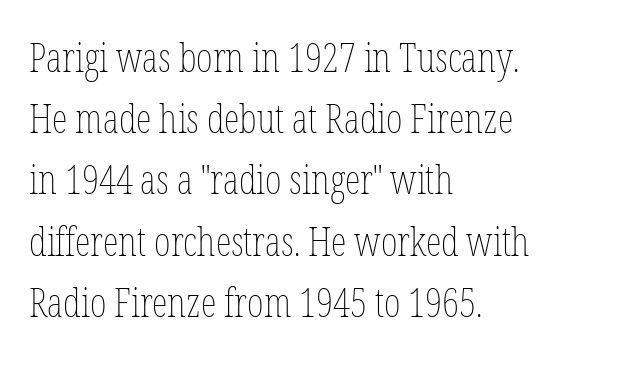
Q: Is the text bold? A: No.
Q: Is the text italic (slanted)? A: No, it is upright.
Q: Is the text underlined? A: No.
Q: How is the paragraph aligned? A: Left-aligned.
Q: Is the spacing between letters normal or unusually wide? A: Normal.
Q: Is the spacing between lines tight, normal or loose? A: Normal.
Q: Width (condensed, normal, or wide)? A: Condensed.
Q: Stroke contrast? A: Low.
Q: x-height? A: Medium.
Q: Monospaced? A: No.
